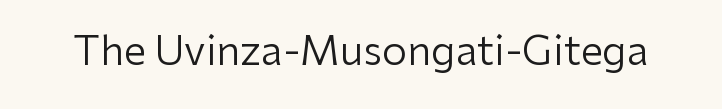
{"serif": "no", "italic": "no", "bold": "no", "weight": "regular", "width": "normal", "stroke_contrast": "low", "x_height": "medium", "monospaced": "no", "underline": "no", "letter_spacing": "normal", "letter_spacing_em": 0.0, "glyph_px": 40}
